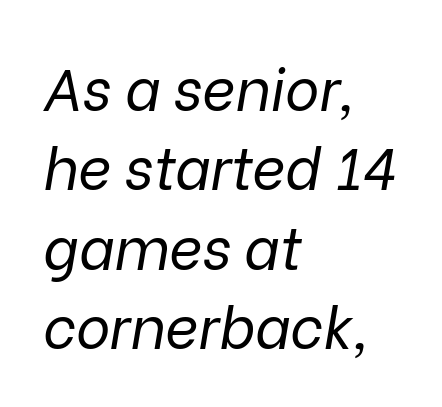
Tracking here is standard; glyphs follow each other at the usual distance. These lines are rendered in a variable-pitch font. Is the block centered? No — it sits flush against the left margin. Style check: oblique. Has an underline been added? It has not. Leading: standard.
